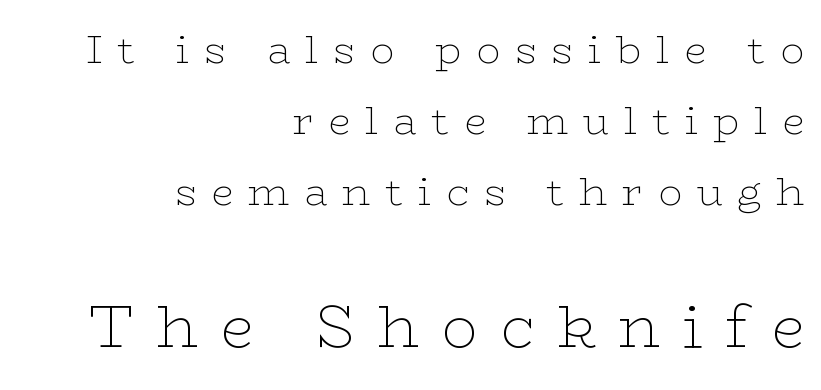
Does the type have serifs? Yes, each stem ends in a small foot. Any mark beneath the type? The region is blank. Characters follow at a spacing far wider than the type designer built in. The text block is weighted toward the right margin, trailing off unevenly leftward.
